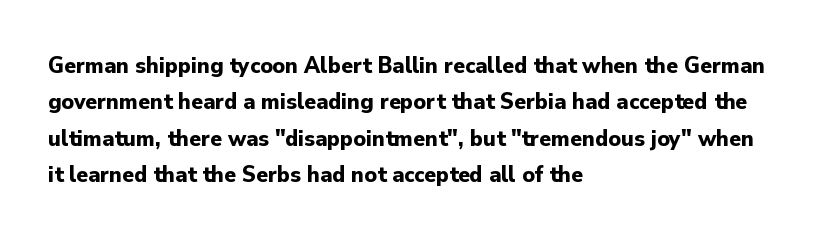
The designer left line spacing at the default. The horizontal fit of the characters is conventional and even. The specimen reads as upright at a glance. The passage shown is not underscored anywhere. The letters are bold, with thick, heavy strokes.
